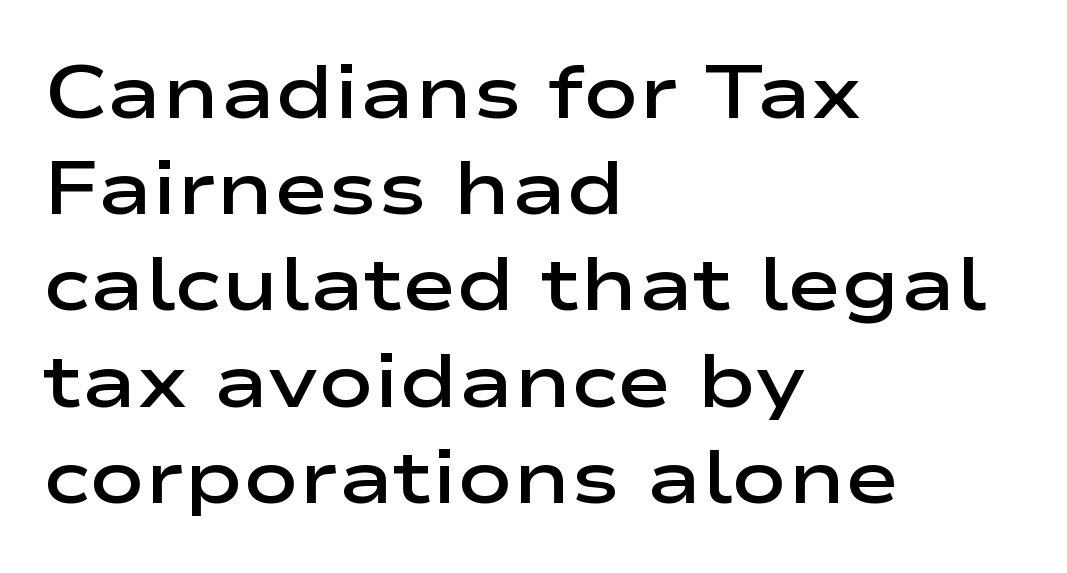
Q: Is the text bold? A: Semi-bold.
Q: Is the text italic (slanted)? A: No, it is upright.
Q: Is the typeface a serif or a sans-serif typeface? A: Sans-serif.
Q: Is the text underlined? A: No.
Q: How is the paragraph aligned? A: Left-aligned.
Q: Is the spacing between letters normal or unusually wide? A: Normal.
Q: Is the spacing between lines tight, normal or loose? A: Normal.
Q: Width (condensed, normal, or wide)? A: Wide.
Q: Stroke contrast? A: Low.
Q: x-height? A: Medium.
Q: Monospaced? A: No.
